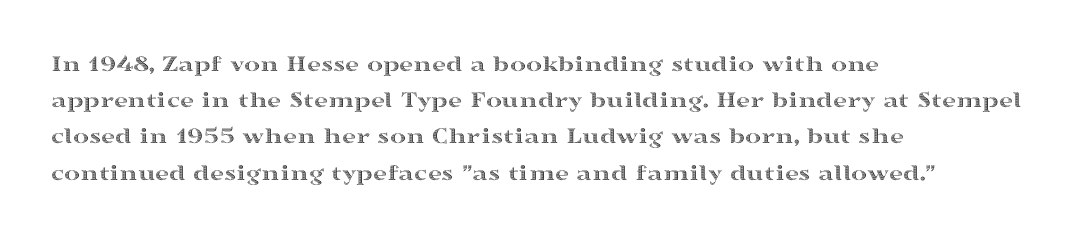
The image shows 24 px text type, upright; set left-aligned, normal line spacing (1.51x), normal letter spacing, not underlined.
